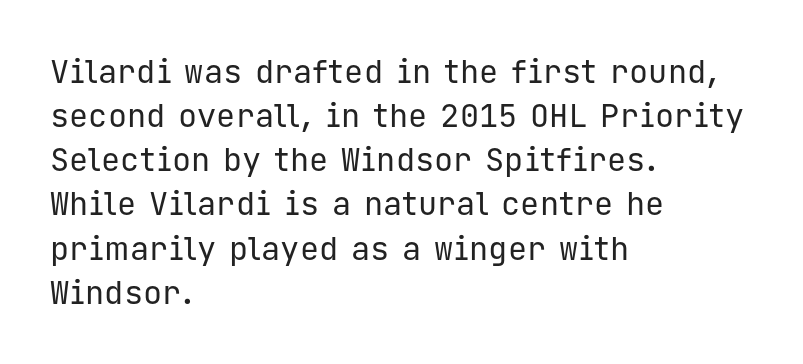
{"serif": "no", "italic": "no", "bold": "no", "weight": "regular", "width": "normal", "stroke_contrast": "low", "x_height": "medium", "monospaced": "yes", "underline": "no", "align": "left", "line_spacing": "normal", "line_spacing_ratio": 1.38, "letter_spacing": "normal", "letter_spacing_em": 0.0, "glyph_px": 32}
